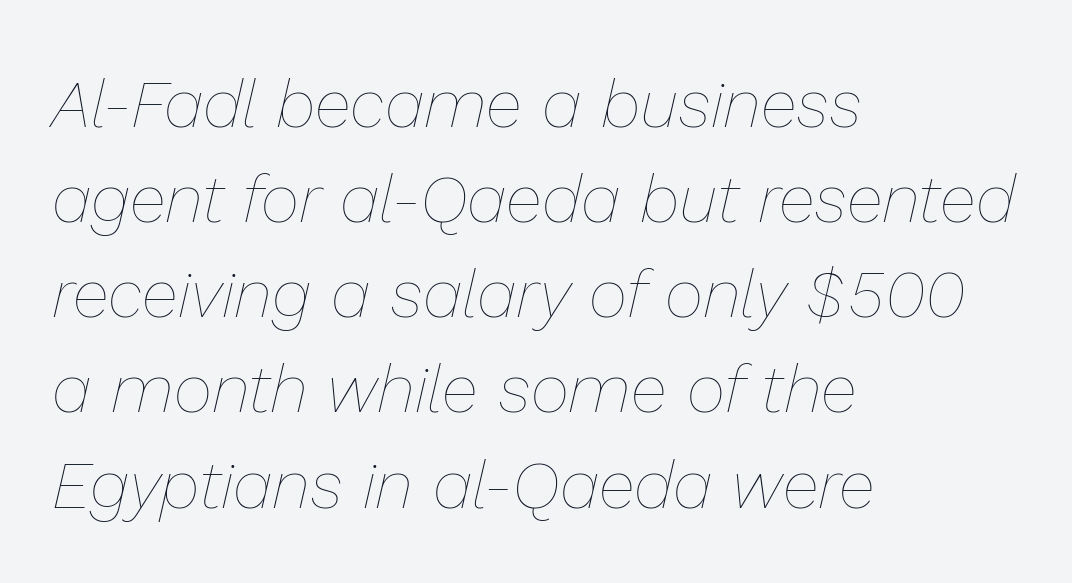
The letters advance in unequal steps, a hallmark of proportional type. This sample keeps an unexceptional amount of space between lines. The weight tops out at a normal text grade. Slanted lettering throughout. Look at the tracking — it's just the regular setting, nothing added. Descender tails drop into unmarked territory.
